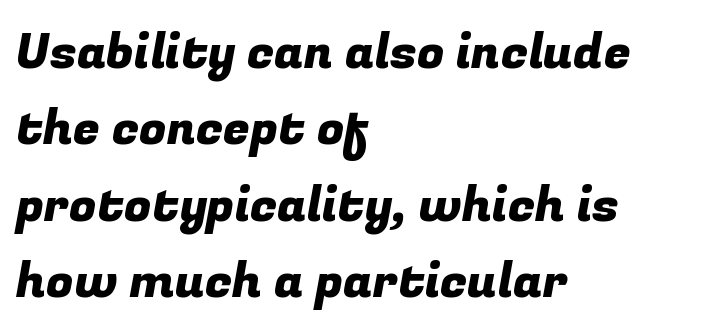
Q: Is the typeface a serif or a sans-serif typeface? A: Sans-serif.
Q: Is the text underlined? A: No.
Q: How is the paragraph aligned? A: Left-aligned.
Q: Is the spacing between letters normal or unusually wide? A: Normal.
Q: Is the spacing between lines tight, normal or loose? A: Normal.
Q: Width (condensed, normal, or wide)? A: Normal.
Q: Stroke contrast? A: Low.
Q: x-height? A: Medium.
Q: Monospaced? A: No.
